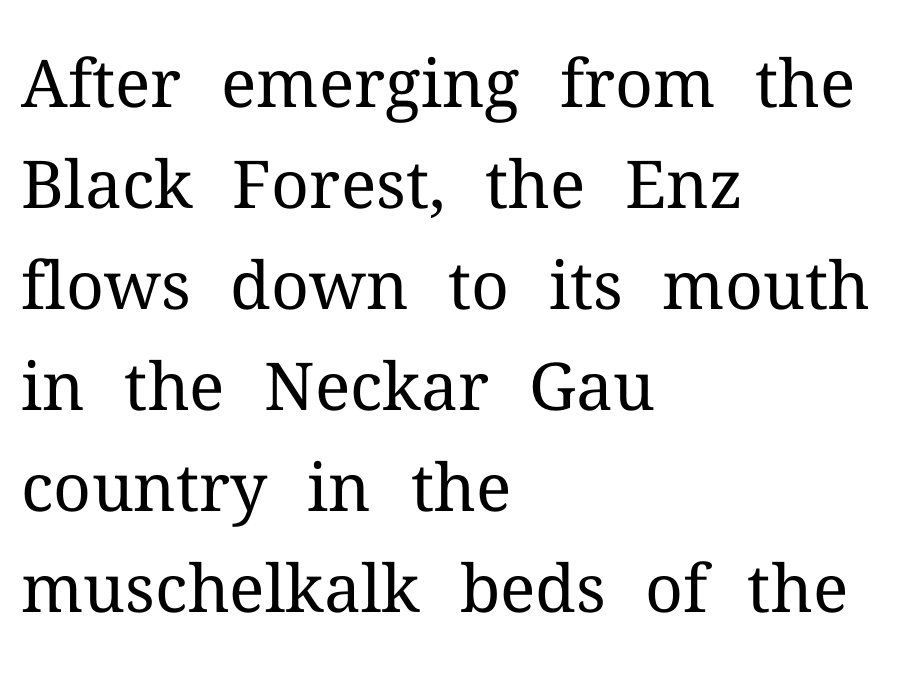
Q: Is the text bold? A: No.
Q: Is the text italic (slanted)? A: No, it is upright.
Q: Is the typeface a serif or a sans-serif typeface? A: Serif.
Q: Is the text underlined? A: No.
Q: How is the paragraph aligned? A: Left-aligned.
Q: Is the spacing between letters normal or unusually wide? A: Normal.
Q: Is the spacing between lines tight, normal or loose? A: Normal.
Q: Width (condensed, normal, or wide)? A: Normal.
Q: Stroke contrast? A: Medium.
Q: x-height? A: Medium.
Q: Monospaced? A: No.
